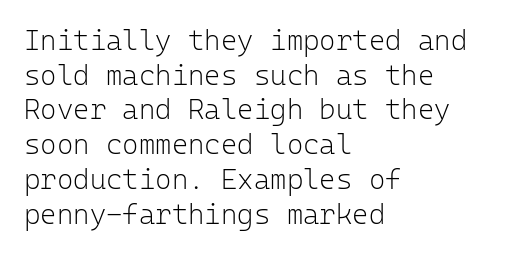
A quiet, ordinary-to-light weight characterises the typeface. The lettering stays uniformly vertical, giving the passage a roman look. Nothing unusual about the tracking: characters are spaced as the font intends. Rule under the text: the space is simply empty. Observe the absence of serifs on each vertical stroke in this sample.
